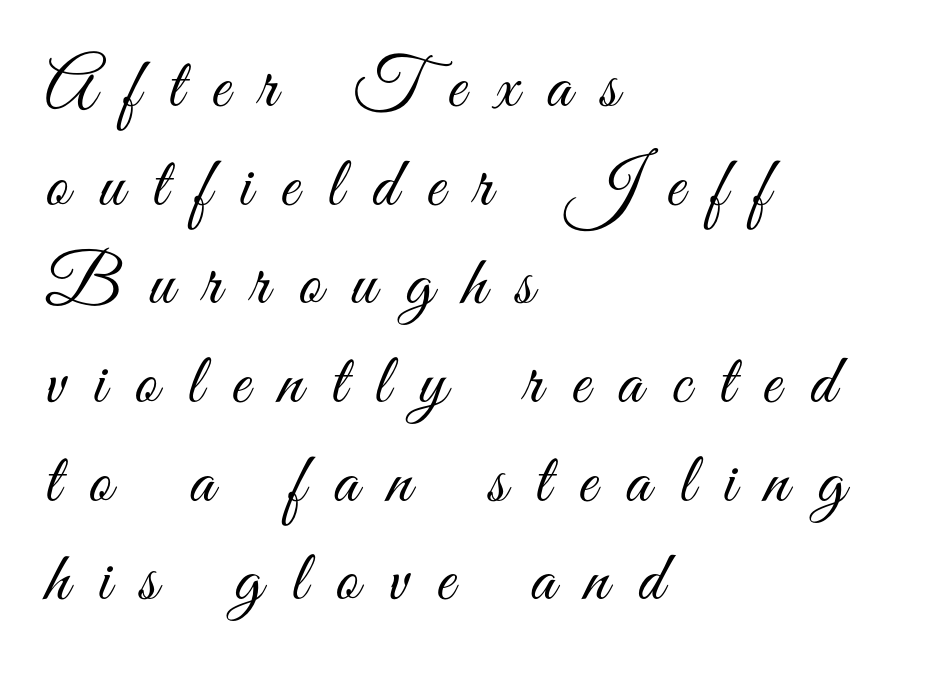
The image shows 71 px light, condensed sans-serif type; set left-aligned, normal line spacing (1.39x), unusually wide letter spacing (+0.41 em), not underlined; medium stroke contrast and a small x-height.
